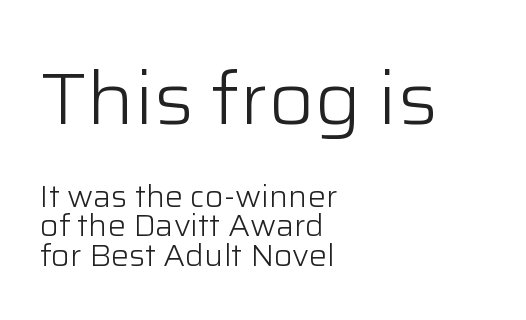
The image shows 74 px light sans-serif type, upright; set left-aligned, tight line spacing (0.98x), normal letter spacing, not underlined; the first (top) block is 2.47x larger; low stroke contrast and a medium x-height.
